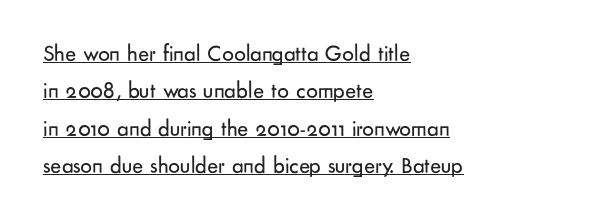
Q: Is the text bold? A: No.
Q: Is the text italic (slanted)? A: No, it is upright.
Q: Is the text underlined? A: Yes.
Q: How is the paragraph aligned? A: Left-aligned.
Q: Is the spacing between letters normal or unusually wide? A: Normal.
Q: Is the spacing between lines tight, normal or loose? A: Normal.
